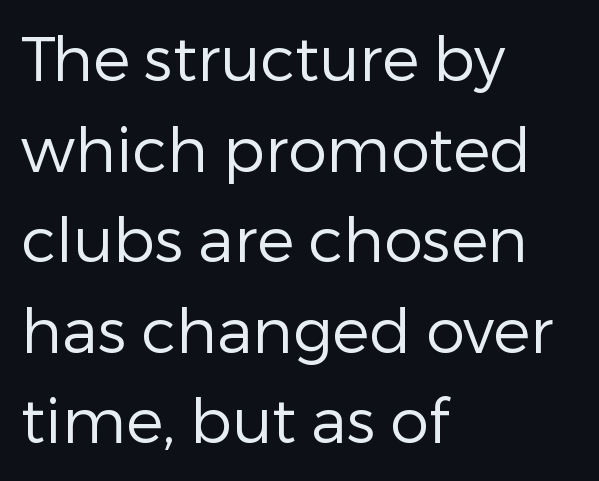
The image shows 62 px regular-weight sans-serif type, upright; set left-aligned, normal line spacing (1.46x), normal letter spacing, not underlined; low stroke contrast and a medium x-height.
